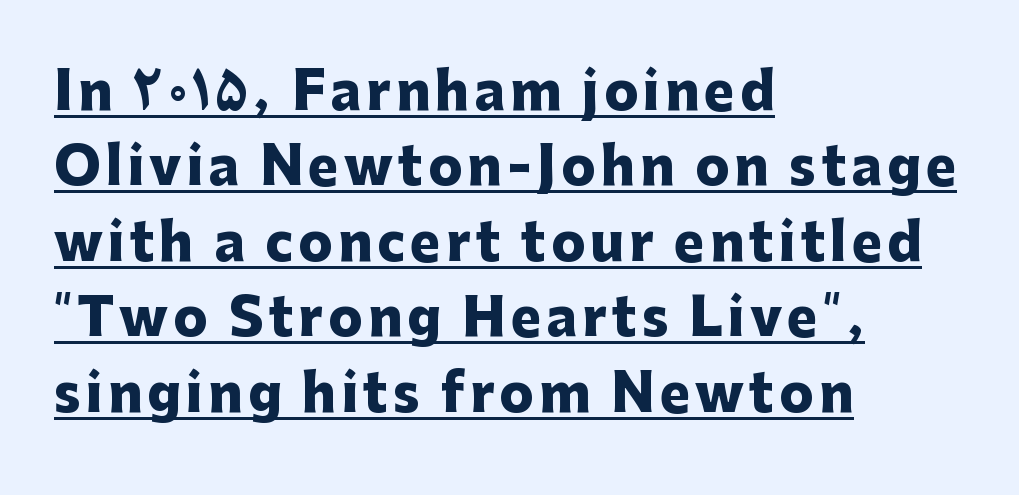
One glance says typical: line gaps are just what's usual. Rendered with straight, roman letterforms. The face used here appears with an underline applied. Emphasis by weight is at full strength: bold. Are there feet on the stems? There aren't — it's a sans. This sample has the flowing, uneven cadence of proportional lettering.
